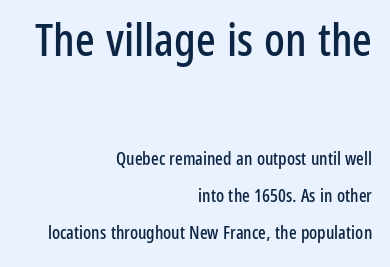
Q: Is the text italic (slanted)? A: No, it is upright.
Q: Is the typeface a serif or a sans-serif typeface? A: Sans-serif.
Q: Is the text underlined? A: No.
Q: How is the paragraph aligned? A: Right-aligned.
Q: Is the spacing between letters normal or unusually wide? A: Normal.
Q: Is the spacing between lines tight, normal or loose? A: Loose.
Q: Which block of text is set in a larger size, the first (top) or the second (bottom)? A: The first (top) one.
Q: Width (condensed, normal, or wide)? A: Condensed.
Q: Stroke contrast? A: Low.
Q: x-height? A: Medium.
Q: Monospaced? A: No.
